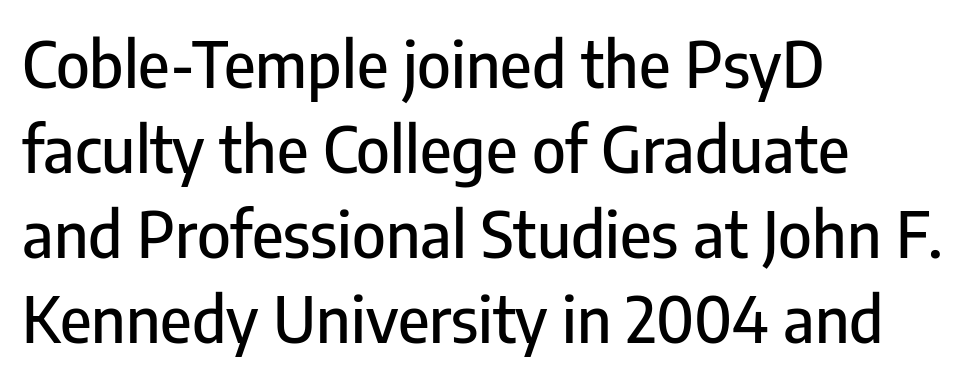
{"serif": "no", "italic": "no", "width": "condensed", "stroke_contrast": "low", "x_height": "medium", "monospaced": "no", "underline": "no", "align": "left", "line_spacing": "normal", "line_spacing_ratio": 1.33, "letter_spacing": "normal", "letter_spacing_em": 0.0, "glyph_px": 64}
